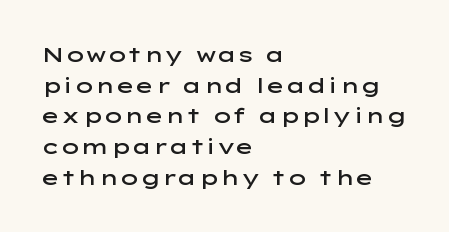
Q: Is the text bold? A: Semi-bold.
Q: Is the text italic (slanted)? A: No, it is upright.
Q: Is the text underlined? A: No.
Q: How is the paragraph aligned? A: Left-aligned.
Q: Is the spacing between letters normal or unusually wide? A: Normal.
Q: Is the spacing between lines tight, normal or loose? A: Normal.
